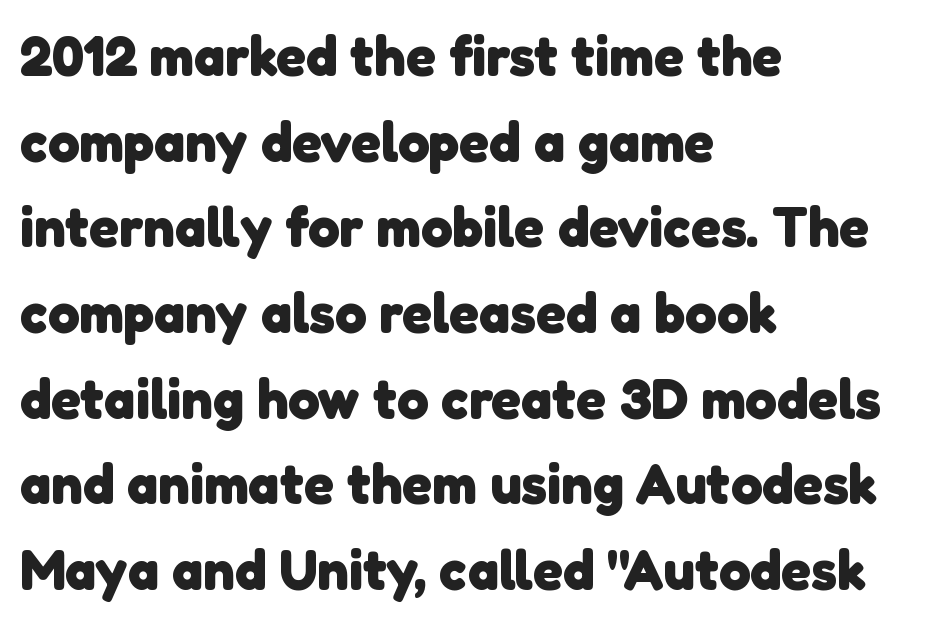
The image shows 56 px heavy sans-serif type; set left-aligned, normal line spacing (1.53x), normal letter spacing, not underlined; low stroke contrast and a medium x-height.
